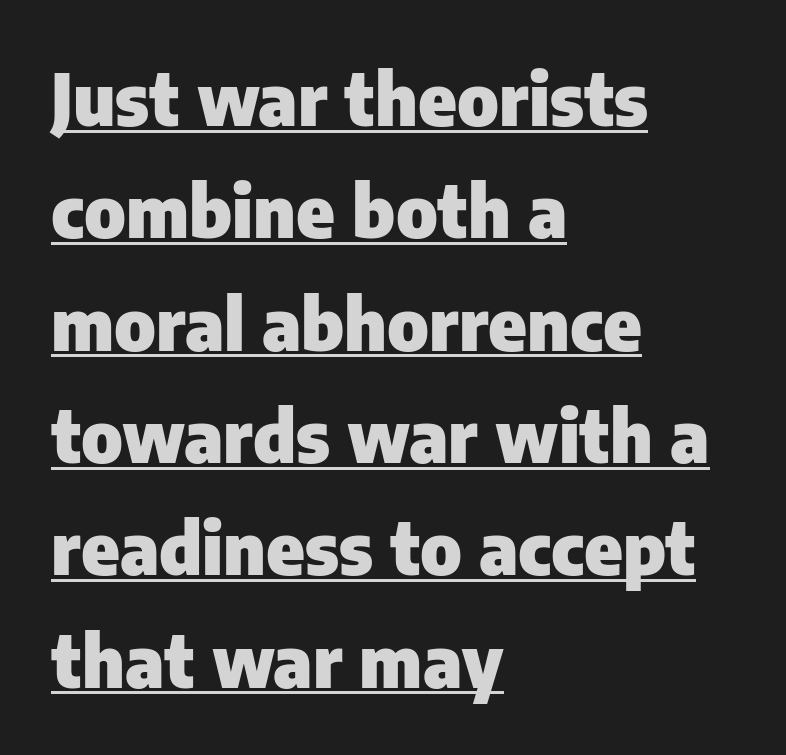
The image shows 72 px heavy sans-serif type, upright; set left-aligned, normal line spacing (1.56x), normal letter spacing, underlined; low stroke contrast and a medium x-height.
